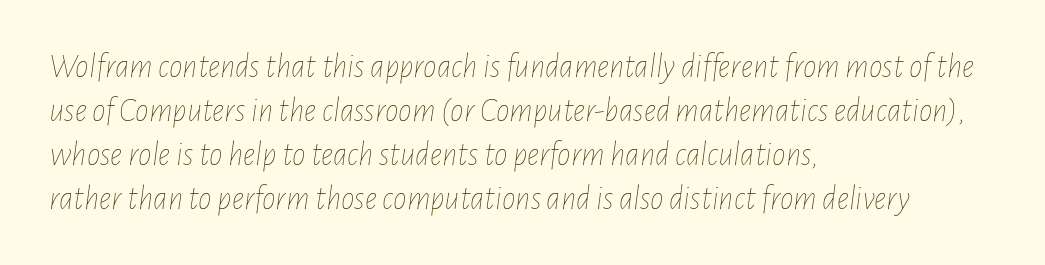
Q: Is the text bold? A: No.
Q: Is the text italic (slanted)? A: Yes, it leans right by about 7 degrees.
Q: Is the text underlined? A: No.
Q: How is the paragraph aligned? A: Left-aligned.
Q: Is the spacing between letters normal or unusually wide? A: Normal.
Q: Is the spacing between lines tight, normal or loose? A: Normal.
Q: Width (condensed, normal, or wide)? A: Condensed.
Q: Stroke contrast? A: Low.
Q: x-height? A: Medium.
Q: Monospaced? A: No.
